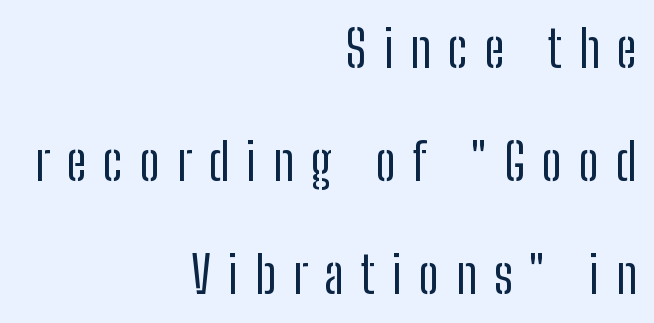
{"serif": "no", "italic": "no", "bold": "no", "weight": "regular", "width": "condensed", "stroke_contrast": "low", "x_height": "medium", "monospaced": "no", "underline": "no", "align": "right", "line_spacing": "loose", "line_spacing_ratio": 2.22, "letter_spacing": "wide", "letter_spacing_em": 0.33, "glyph_px": 51}
